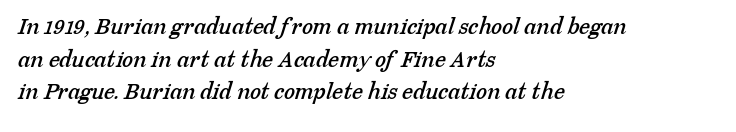
Letters rest on an invisible, unmarked baseline. How would I describe the line gaps? Plain and ordinary. The setting favours the left margin, as ordinary paragraphs usually do. Tracking value appears to be zero — textbook default spacing.
